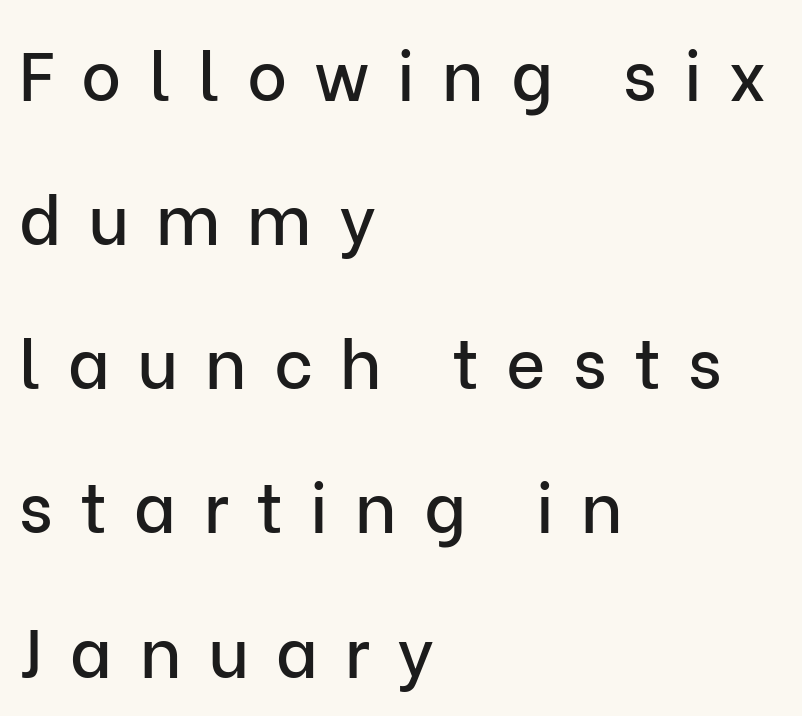
{"serif": "no", "italic": "no", "width": "normal", "stroke_contrast": "low", "x_height": "medium", "monospaced": "no", "underline": "no", "align": "left", "line_spacing": "loose", "line_spacing_ratio": 2.12, "letter_spacing": "wide", "letter_spacing_em": 0.4, "glyph_px": 68}
